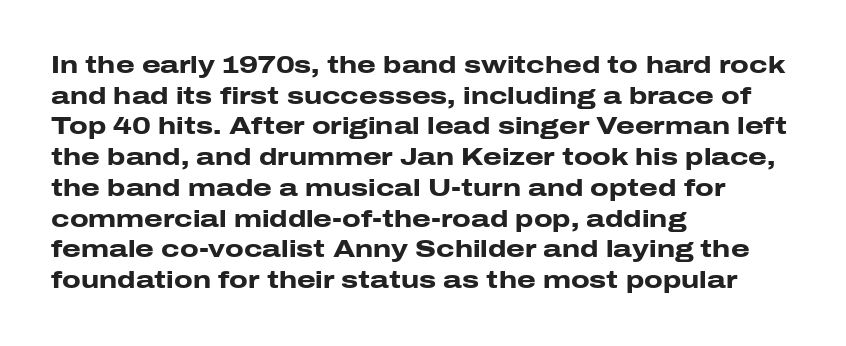
Q: Is the text bold? A: Yes.
Q: Is the text italic (slanted)? A: No, it is upright.
Q: Is the text underlined? A: No.
Q: How is the paragraph aligned? A: Left-aligned.
Q: Is the spacing between letters normal or unusually wide? A: Normal.
Q: Is the spacing between lines tight, normal or loose? A: Normal.
